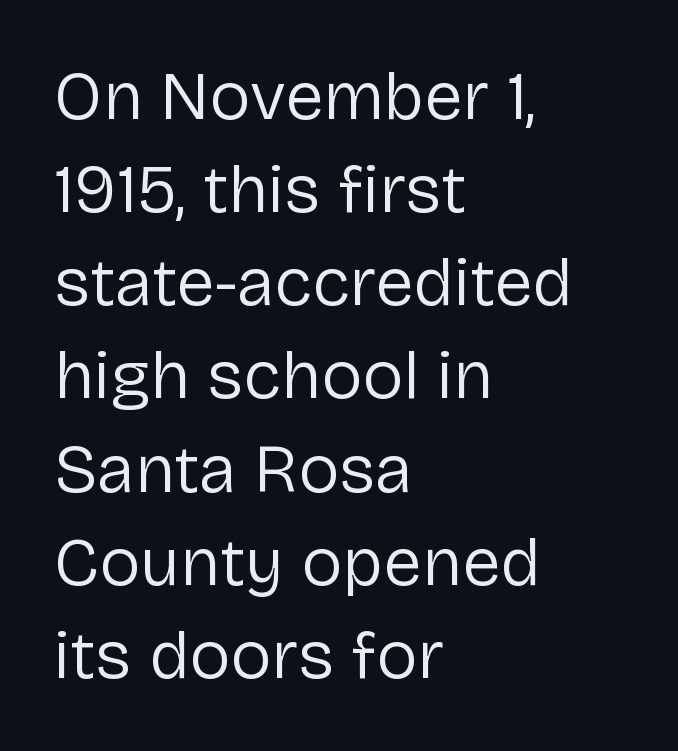
{"serif": "no", "italic": "no", "bold": "no", "weight": "regular", "width": "normal", "stroke_contrast": "low", "x_height": "medium", "monospaced": "no", "underline": "no", "align": "left", "line_spacing": "normal", "line_spacing_ratio": 1.35, "letter_spacing": "normal", "letter_spacing_em": 0.0, "glyph_px": 69}
